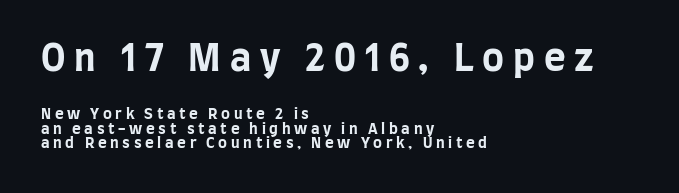
{"serif": "no", "italic": "no", "bold": "yes", "weight": "bold", "width": "condensed", "stroke_contrast": "low", "x_height": "large", "monospaced": "no", "underline": "no", "align": "left", "line_spacing": "tight", "line_spacing_ratio": 0.98, "letter_spacing": "wide", "letter_spacing_em": 0.24, "larger_block": "first", "size_ratio": 2.47, "glyph_px": 37}
